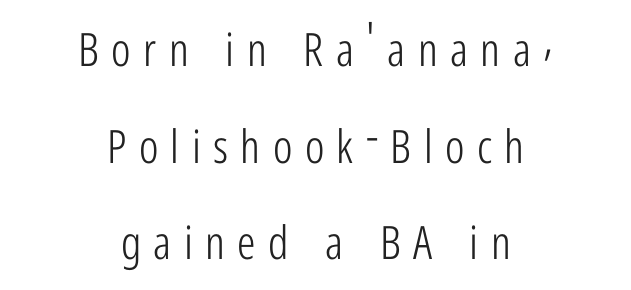
The image shows 46 px light, condensed sans-serif type, upright; set centered, loose line spacing (2.1x), unusually wide letter spacing (+0.27 em), not underlined; low stroke contrast and a medium x-height.
